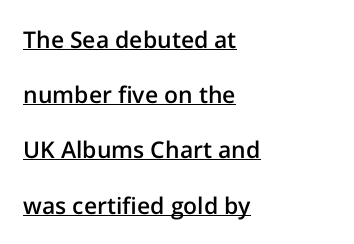
The image shows 23 px text type, upright; set left-aligned, loose line spacing (2.4x), normal letter spacing, underlined.
